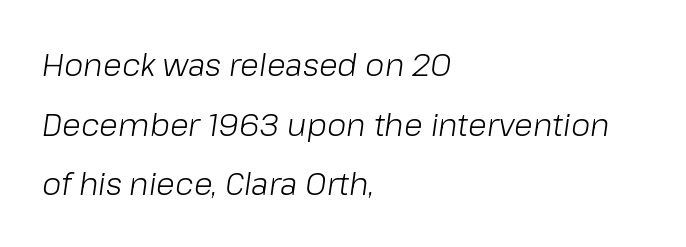
The image shows 31 px light type, italic (leaning right); set left-aligned, loose line spacing (1.92x), normal letter spacing, not underlined; low stroke contrast and a medium x-height.
